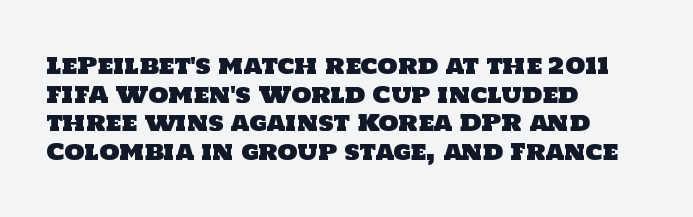
Q: Is the text underlined? A: No.
Q: How is the paragraph aligned? A: Left-aligned.
Q: Is the spacing between letters normal or unusually wide? A: Normal.
Q: Is the spacing between lines tight, normal or loose? A: Normal.
